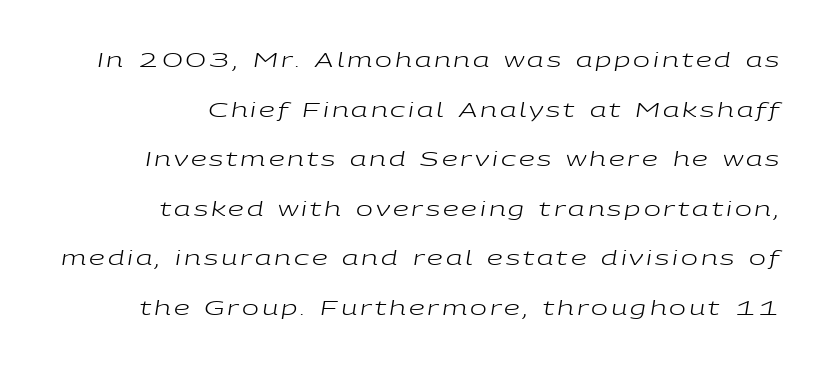
Q: Is the text bold? A: No.
Q: Is the text italic (slanted)? A: Yes, it leans right by about 9 degrees.
Q: Is the text underlined? A: No.
Q: How is the paragraph aligned? A: Right-aligned.
Q: Is the spacing between lines tight, normal or loose? A: Loose.
